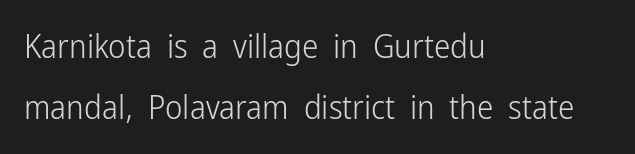
The image shows 33 px light, condensed sans-serif type, upright; set left-aligned, line spacing 1.85x, normal letter spacing, not underlined; low stroke contrast and a medium x-height.
